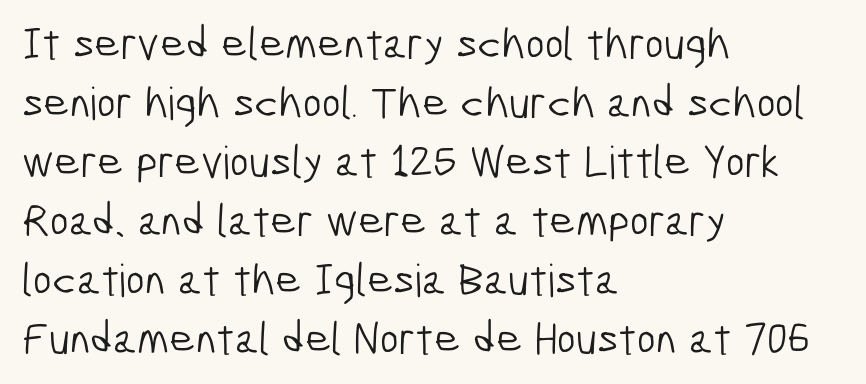
{"serif": "no", "bold": "no", "weight": "light", "width": "condensed", "stroke_contrast": "low", "x_height": "medium", "monospaced": "no", "underline": "no", "align": "left", "line_spacing": "normal", "line_spacing_ratio": 1.31, "letter_spacing": "normal", "letter_spacing_em": 0.0, "glyph_px": 45}
